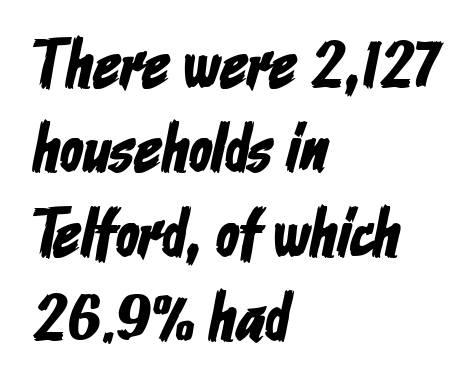
Where is the straight margin? On the left. This sample uses a sans-serif face. You could call the tracking neutral — neither tight nor loose. The rendering uses natural spacing where letterforms have individual widths. The space beneath each line is pristine and unruled.
